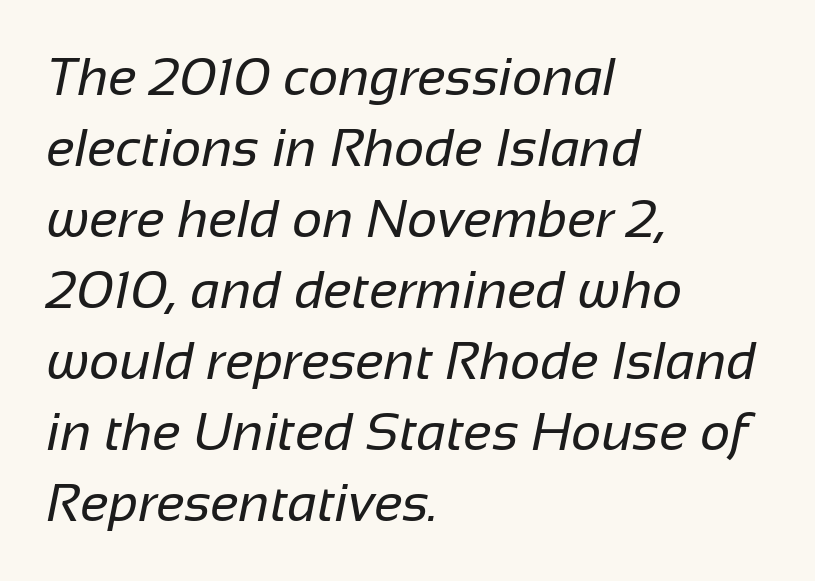
Serifs: no, the terminals of the letterforms are clean. The ragged edge is on the right, which tells us the setting is flush left. Tracking value appears to be zero — textbook default spacing. Stems and bowls with no extra thickness — not bold.
